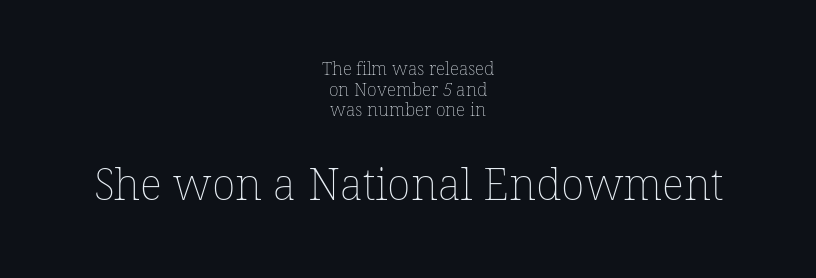
The rendering enlarges the type as you move from the upper chunk to the lower. Leading: reduced. Honestly, the letter spacing is just normal — you wouldn't notice it. A centered setting, common on invitations and titles, is used for this passage.
